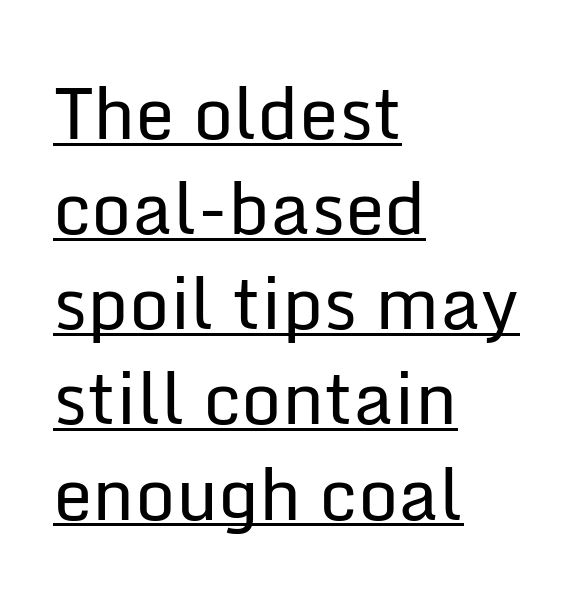
The image shows 71 px regular-weight sans-serif type, upright; set left-aligned, normal line spacing (1.34x), normal letter spacing, underlined; low stroke contrast and a medium x-height.
